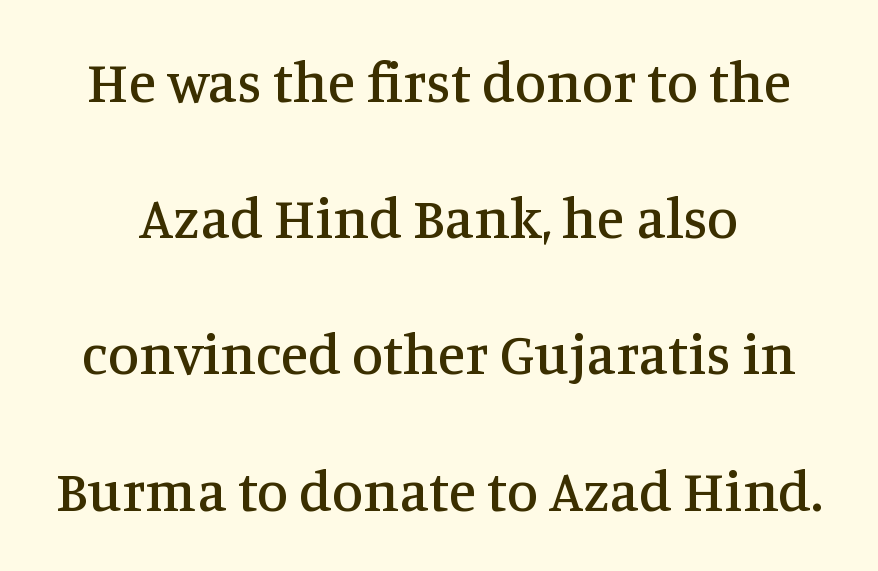
Q: Is the text italic (slanted)? A: No, it is upright.
Q: Is the typeface a serif or a sans-serif typeface? A: Serif.
Q: Is the text underlined? A: No.
Q: Is the spacing between letters normal or unusually wide? A: Normal.
Q: Is the spacing between lines tight, normal or loose? A: Loose.
Q: Width (condensed, normal, or wide)? A: Normal.
Q: Stroke contrast? A: Medium.
Q: x-height? A: Large.
Q: Monospaced? A: No.
